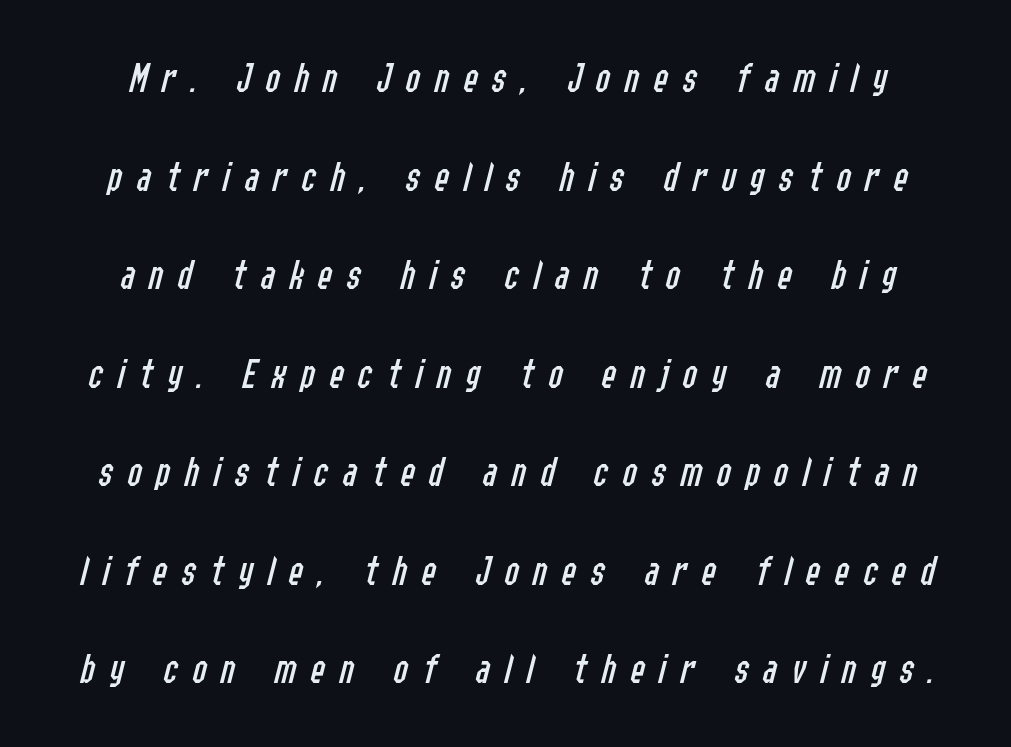
Q: Is the text bold? A: No.
Q: Is the text italic (slanted)? A: Yes, it leans right by about 14 degrees.
Q: Is the text underlined? A: No.
Q: Is the spacing between letters normal or unusually wide? A: Unusually wide.
Q: Is the spacing between lines tight, normal or loose? A: Loose.
Q: Width (condensed, normal, or wide)? A: Condensed.
Q: Stroke contrast? A: Low.
Q: x-height? A: Medium.
Q: Monospaced? A: No.
